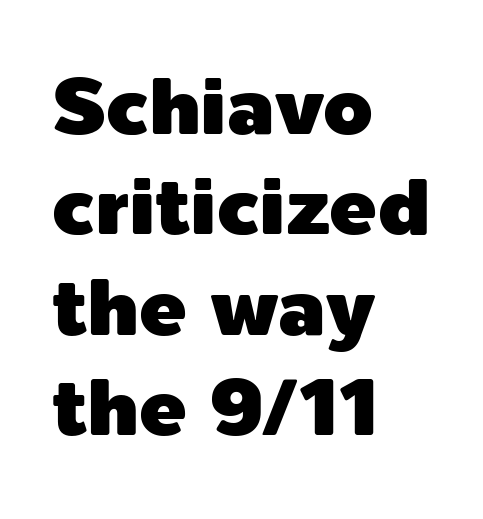
Q: Is the text italic (slanted)? A: No, it is upright.
Q: Is the typeface a serif or a sans-serif typeface? A: Sans-serif.
Q: Is the text underlined? A: No.
Q: How is the paragraph aligned? A: Left-aligned.
Q: Is the spacing between letters normal or unusually wide? A: Normal.
Q: Is the spacing between lines tight, normal or loose? A: Normal.
Q: Width (condensed, normal, or wide)? A: Normal.
Q: x-height? A: Medium.
Q: Monospaced? A: No.
